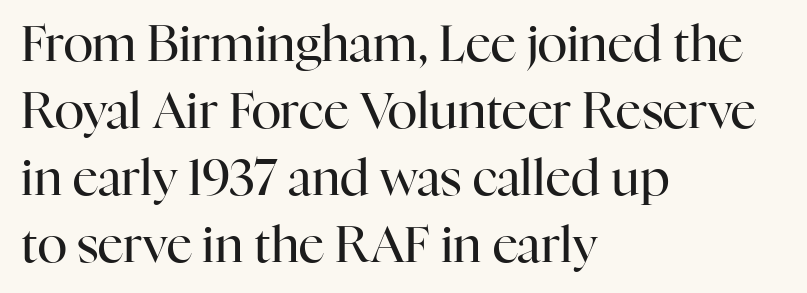
The image shows 50 px regular-weight serif type, upright; set left-aligned, normal line spacing (1.34x), normal letter spacing, not underlined; high stroke contrast and a medium x-height.
